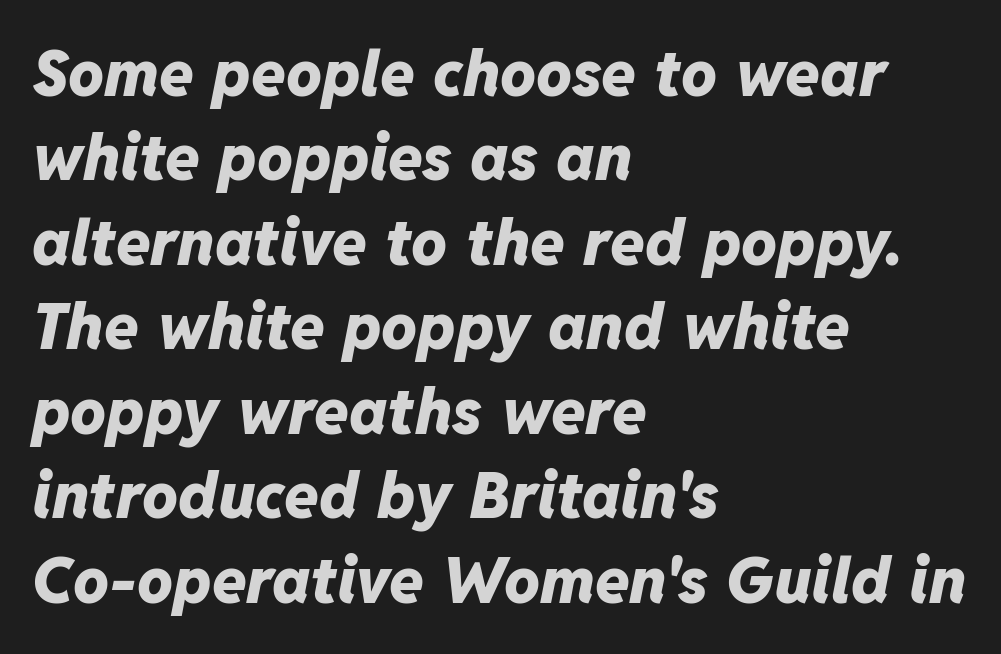
Q: Is the text bold? A: Yes.
Q: Is the text italic (slanted)? A: Yes, it leans right by about 11 degrees.
Q: Is the text underlined? A: No.
Q: How is the paragraph aligned? A: Left-aligned.
Q: Is the spacing between letters normal or unusually wide? A: Normal.
Q: Is the spacing between lines tight, normal or loose? A: Normal.
Q: Width (condensed, normal, or wide)? A: Normal.
Q: Stroke contrast? A: Low.
Q: x-height? A: Medium.
Q: Monospaced? A: No.
